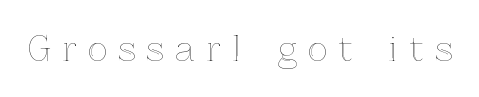
Q: Is the text italic (slanted)? A: No, it is upright.
Q: Is the text underlined? A: No.
Q: Is the spacing between letters normal or unusually wide? A: Unusually wide.
Q: Width (condensed, normal, or wide)? A: Normal.
Q: x-height? A: Medium.
Q: Monospaced? A: No.
